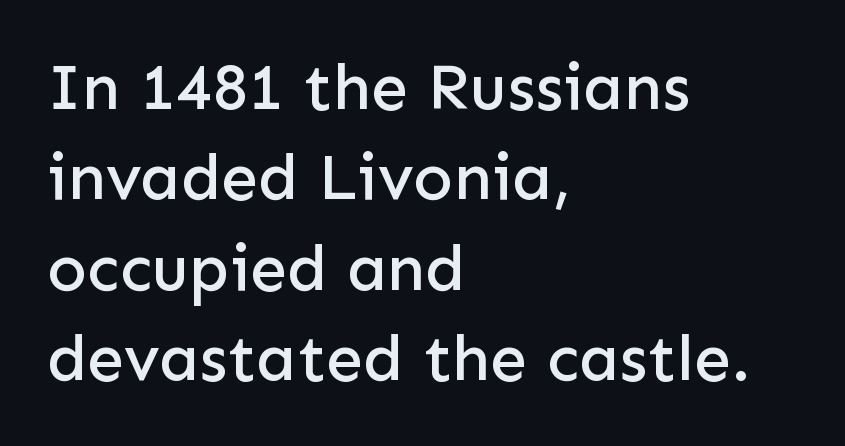
You could not count columns in this text — the font is proportionally spaced. The block of text has a typical density, with ordinary space between rows. Descender tails drop into unmarked territory. The passage is arranged the way most books set body copy — flush left.
